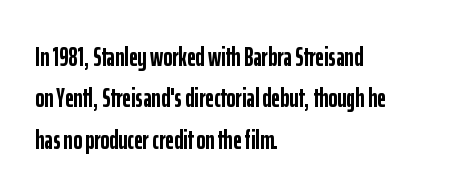
This block has exactly the height ordinary leading produces. The letterforms sit shoulder to shoulder at normal distance. On the weight axis this lands at bold, roughly 700. Line beginnings align vertically; line endings do not. A roman cut, with each character standing at attention.
